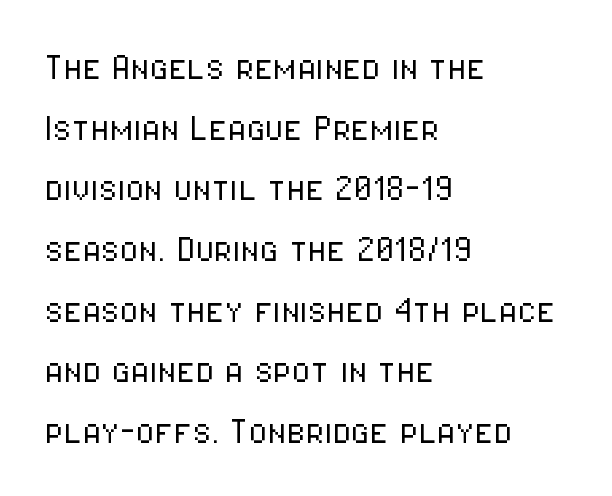
Q: Is the text bold? A: No.
Q: Is the text italic (slanted)? A: No, it is upright.
Q: Is the typeface a serif or a sans-serif typeface? A: Sans-serif.
Q: Is the text underlined? A: No.
Q: How is the paragraph aligned? A: Left-aligned.
Q: Is the spacing between letters normal or unusually wide? A: Normal.
Q: Is the spacing between lines tight, normal or loose? A: Normal.
Q: Width (condensed, normal, or wide)? A: Condensed.
Q: Stroke contrast? A: Low.
Q: x-height? A: Medium.
Q: Monospaced? A: No.
